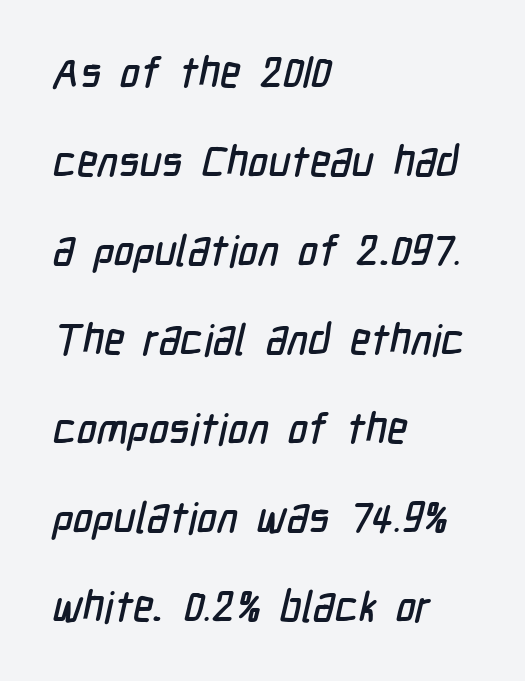
Q: Is the typeface a serif or a sans-serif typeface? A: Sans-serif.
Q: Is the text underlined? A: No.
Q: How is the paragraph aligned? A: Left-aligned.
Q: Is the spacing between letters normal or unusually wide? A: Normal.
Q: Is the spacing between lines tight, normal or loose? A: Loose.
Q: Width (condensed, normal, or wide)? A: Condensed.
Q: Stroke contrast? A: Low.
Q: x-height? A: Medium.
Q: Monospaced? A: No.
